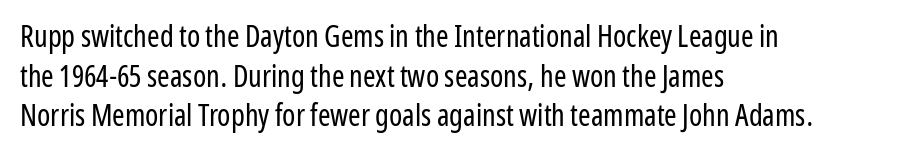
{"serif": "no", "italic": "no", "bold": "no", "weight": "regular", "width": "condensed", "stroke_contrast": "low", "x_height": "medium", "monospaced": "no", "underline": "no", "align": "left", "line_spacing": "normal", "line_spacing_ratio": 1.32, "letter_spacing": "normal", "letter_spacing_em": 0.0, "glyph_px": 30}
